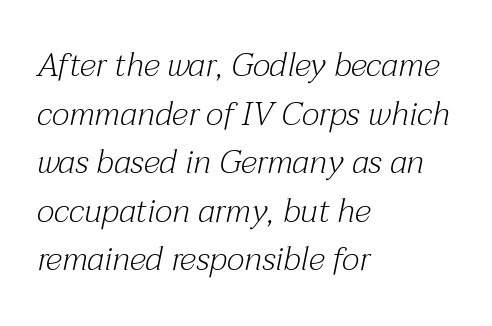
{"serif": "yes", "italic": "yes", "lean": "right", "slant_degrees": 12, "bold": "no", "weight": "light", "width": "normal", "stroke_contrast": "medium", "x_height": "medium", "monospaced": "no", "underline": "no", "align": "left", "line_spacing": "normal", "line_spacing_ratio": 1.47, "letter_spacing": "normal", "letter_spacing_em": 0.0, "glyph_px": 33}
